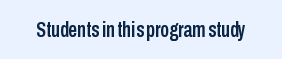
The image shows 22 px text type, upright; set normal letter spacing, not underlined.
